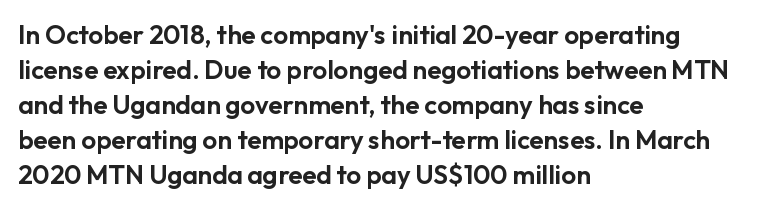
{"italic": "no", "underline": "no", "align": "left", "line_spacing": "normal", "line_spacing_ratio": 1.35, "letter_spacing": "normal", "letter_spacing_em": 0.0, "glyph_px": 26}
